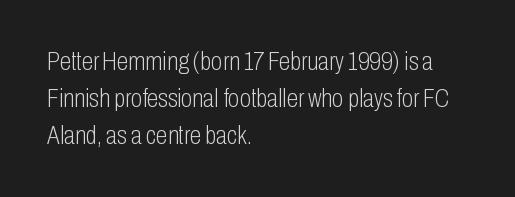
{"italic": "no", "bold": "no", "underline": "no", "align": "left", "line_spacing": "normal", "line_spacing_ratio": 1.42, "letter_spacing": "normal", "letter_spacing_em": 0.0, "glyph_px": 26}
